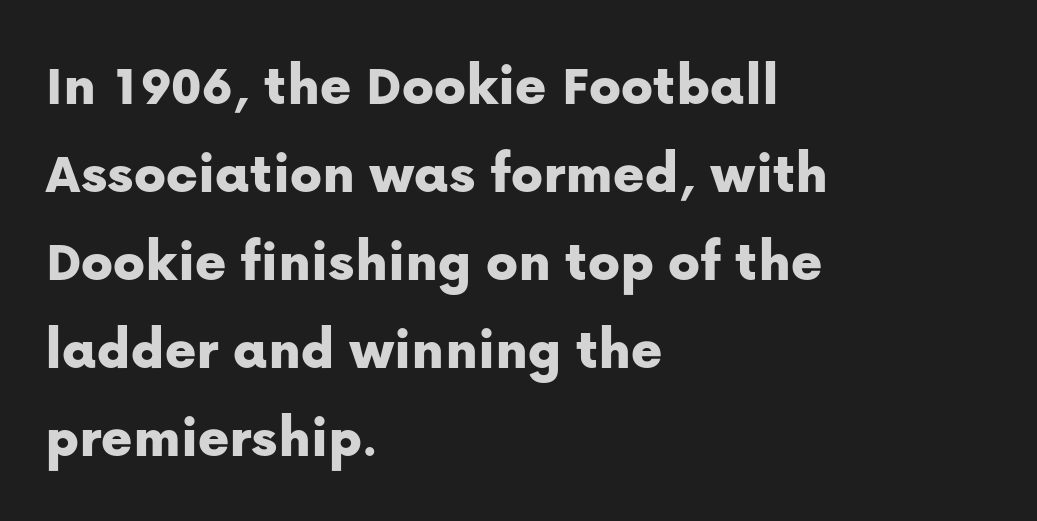
Q: Is the text italic (slanted)? A: No, it is upright.
Q: Is the typeface a serif or a sans-serif typeface? A: Sans-serif.
Q: Is the text underlined? A: No.
Q: How is the paragraph aligned? A: Left-aligned.
Q: Is the spacing between letters normal or unusually wide? A: Normal.
Q: Is the spacing between lines tight, normal or loose? A: Normal.
Q: Width (condensed, normal, or wide)? A: Normal.
Q: Stroke contrast? A: Low.
Q: x-height? A: Medium.
Q: Monospaced? A: No.
